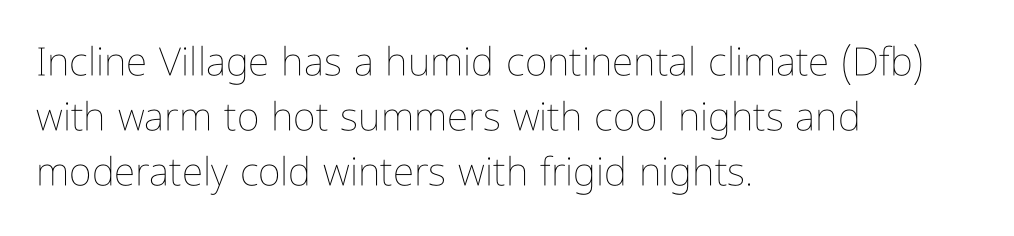
The image shows 39 px thin, condensed type, upright; set left-aligned, normal line spacing (1.41x), normal letter spacing, not underlined; low stroke contrast and a medium x-height.
